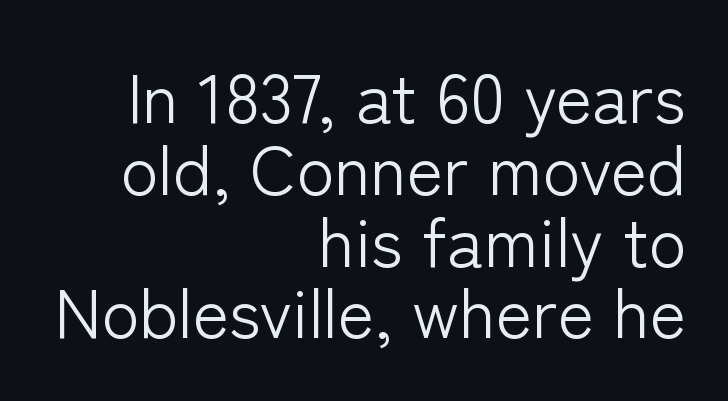
Q: Is the text bold? A: No.
Q: Is the text italic (slanted)? A: No, it is upright.
Q: Is the typeface a serif or a sans-serif typeface? A: Sans-serif.
Q: Is the text underlined? A: No.
Q: How is the paragraph aligned? A: Right-aligned.
Q: Is the spacing between letters normal or unusually wide? A: Normal.
Q: Is the spacing between lines tight, normal or loose? A: Tight.
Q: Width (condensed, normal, or wide)? A: Normal.
Q: Stroke contrast? A: Low.
Q: x-height? A: Medium.
Q: Monospaced? A: No.
